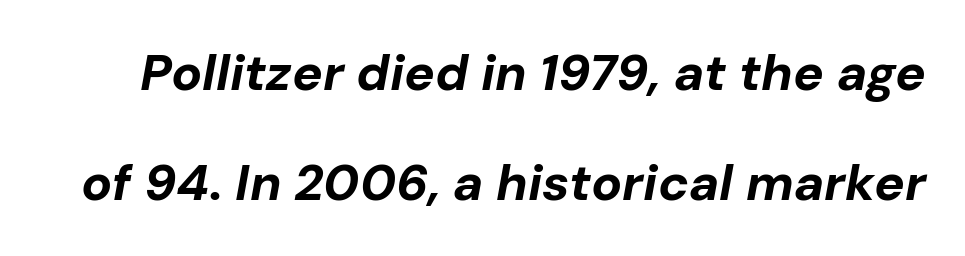
{"italic": "yes", "lean": "right", "slant_degrees": 10, "bold": "yes", "weight": "bold", "width": "normal", "stroke_contrast": "low", "x_height": "medium", "monospaced": "no", "underline": "no", "line_spacing": "loose", "line_spacing_ratio": 2.16, "letter_spacing": "normal", "letter_spacing_em": 0.0, "glyph_px": 51}
